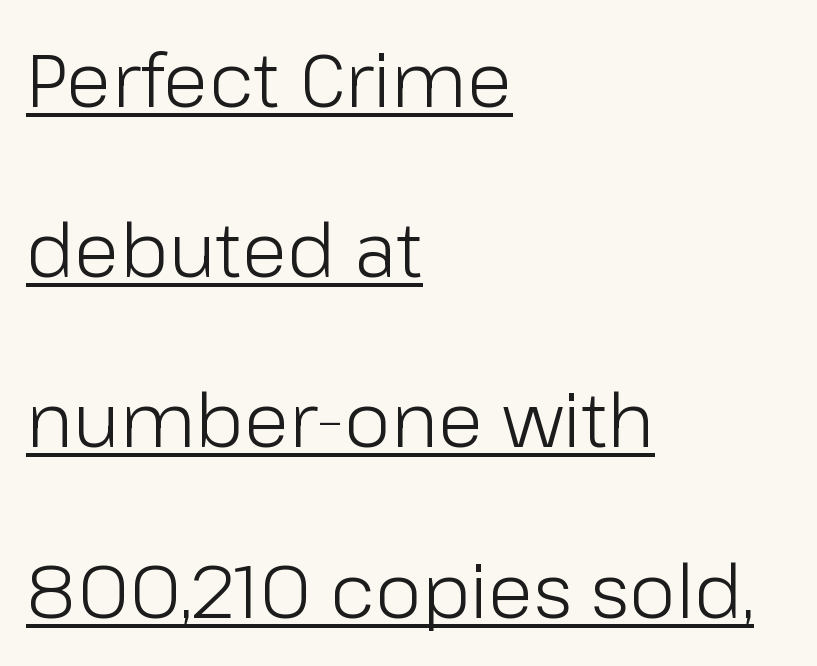
The image shows 75 px light sans-serif type, upright; set left-aligned, loose line spacing (2.27x), normal letter spacing, underlined; low stroke contrast and a medium x-height.
